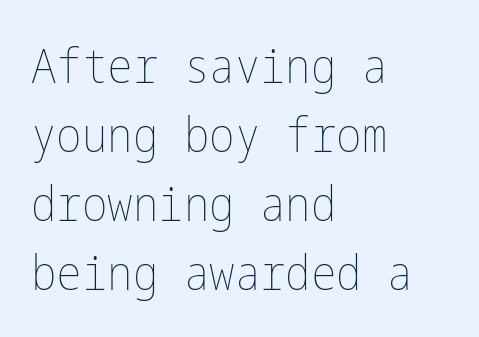
{"italic": "no", "bold": "no", "weight": "thin", "width": "condensed", "stroke_contrast": "low", "x_height": "medium", "underline": "no", "align": "left", "line_spacing": "normal", "line_spacing_ratio": 1.44, "letter_spacing": "normal", "letter_spacing_em": 0.0, "glyph_px": 48}
